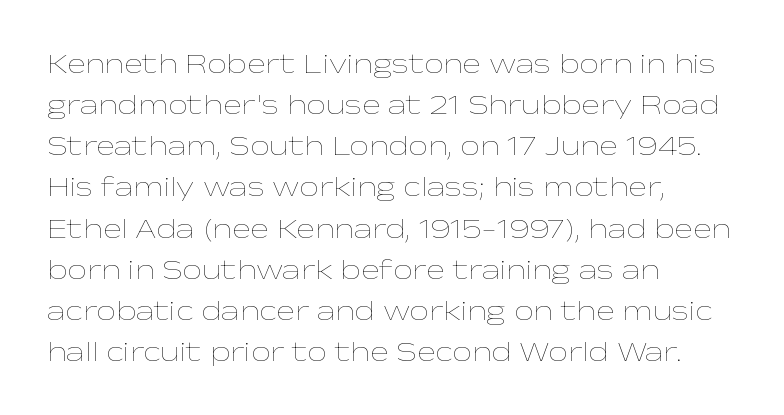
The rows are spaced the way most documents space them. The text block is weighted toward the left margin, trailing off unevenly rightward. Clear beneath every line of the passage. The font's upright variant was chosen for this text. The face used here is proportionally spaced, like ordinary book or web type.
